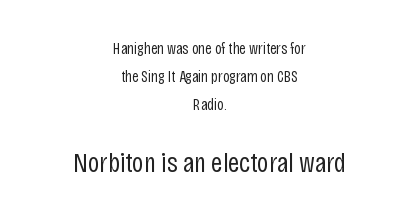
You could not count columns in this text — the font is proportionally spaced. Font category for this specimen: sans-serif. The rendering enlarges the type as you move from the upper chunk to the lower. Words float on clear page, feet unadorned.
